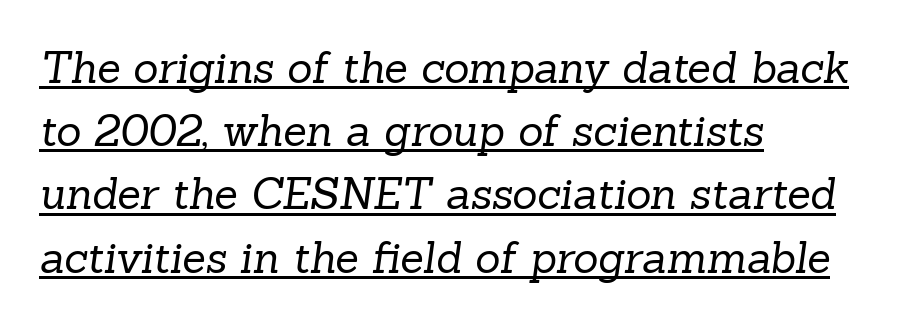
Q: Is the text bold? A: No.
Q: Is the typeface a serif or a sans-serif typeface? A: Serif.
Q: Is the text underlined? A: Yes.
Q: How is the paragraph aligned? A: Left-aligned.
Q: Is the spacing between letters normal or unusually wide? A: Normal.
Q: Is the spacing between lines tight, normal or loose? A: Normal.
Q: Width (condensed, normal, or wide)? A: Normal.
Q: Stroke contrast? A: Low.
Q: x-height? A: Medium.
Q: Monospaced? A: No.
